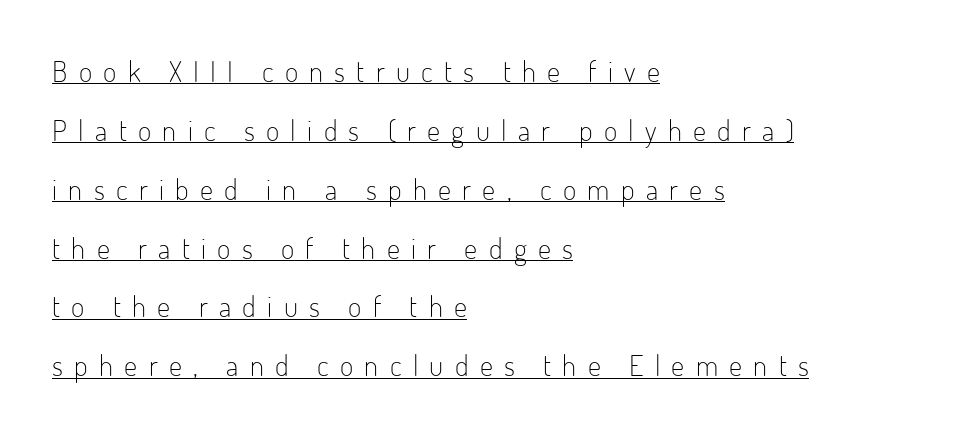
Q: Is the text bold? A: No.
Q: Is the text italic (slanted)? A: No, it is upright.
Q: Is the typeface a serif or a sans-serif typeface? A: Sans-serif.
Q: Is the text underlined? A: Yes.
Q: How is the paragraph aligned? A: Left-aligned.
Q: Is the spacing between letters normal or unusually wide? A: Unusually wide.
Q: Is the spacing between lines tight, normal or loose? A: Loose.
Q: Width (condensed, normal, or wide)? A: Condensed.
Q: Stroke contrast? A: Low.
Q: x-height? A: Small.
Q: Monospaced? A: No.
